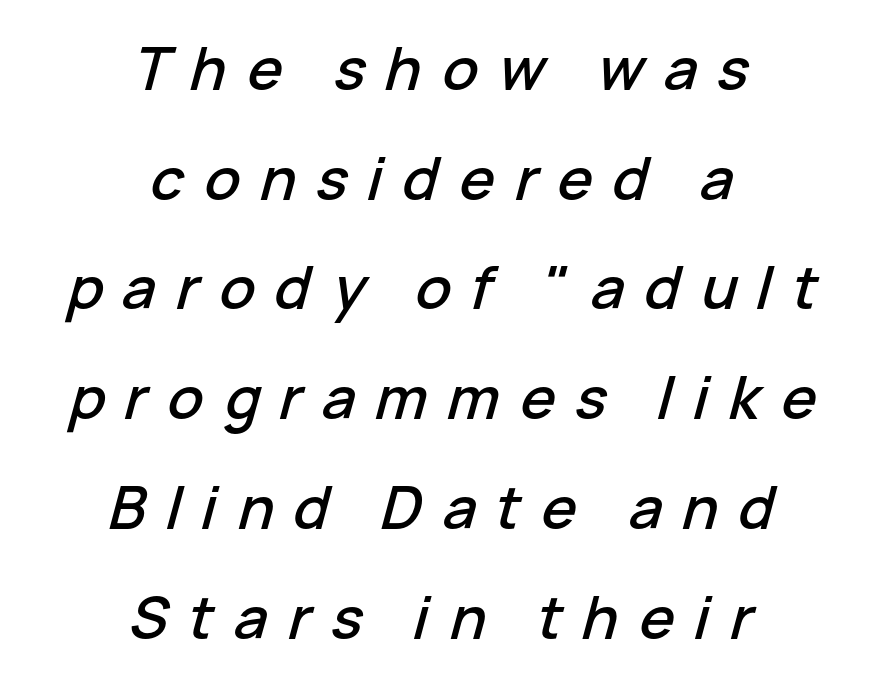
The image shows 59 px text type, italic (leaning right); set centered, line spacing 1.86x, unusually wide letter spacing (+0.34 em), not underlined; low stroke contrast and a medium x-height.
